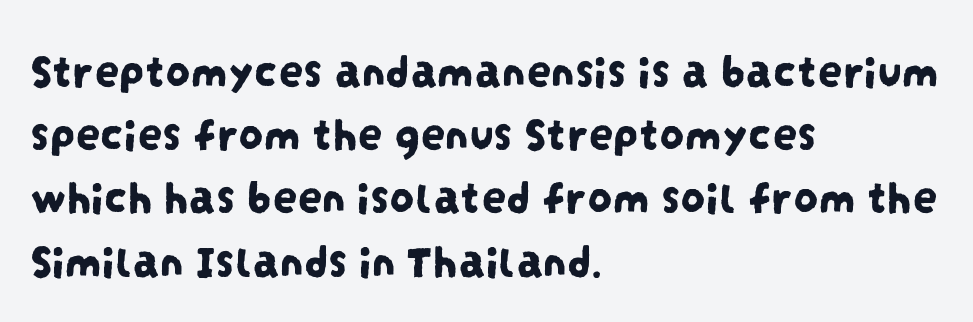
The image shows 49 px condensed sans-serif type; set left-aligned, normal line spacing (1.29x), normal letter spacing, not underlined; low stroke contrast and a large x-height.
